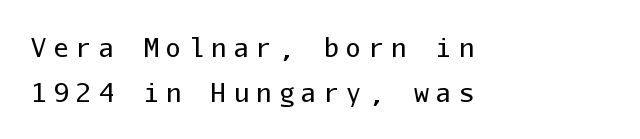
The image shows 25 px text type, upright; set left-aligned, line spacing 1.79x, unusually wide letter spacing (+0.3 em), not underlined.
